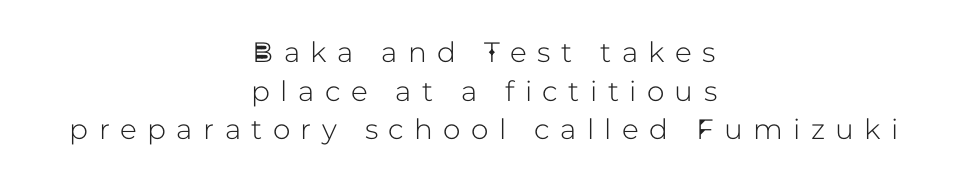
{"serif": "no", "italic": "no", "width": "normal", "stroke_contrast": "low", "x_height": "medium", "monospaced": "no", "underline": "no", "align": "center", "line_spacing": "normal", "line_spacing_ratio": 1.38, "letter_spacing": "wide", "letter_spacing_em": 0.37, "glyph_px": 28}
